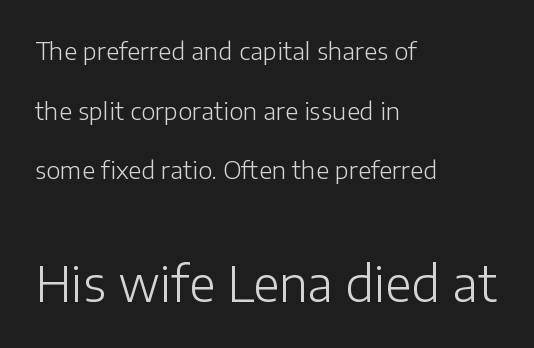
The letters stand upright; this is a roman face. No feet cap the strokes, marking this as sans-serif type. The second block has been scaled up relative to the first. Line spacing here is loose. The paragraph has a hard left edge and a soft right edge. Nobody touched the tracking dial on this one.
